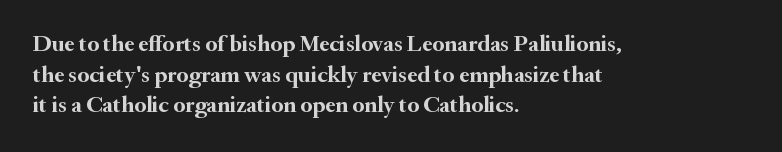
Q: Is the text bold? A: Yes.
Q: Is the text italic (slanted)? A: No, it is upright.
Q: Is the text underlined? A: No.
Q: How is the paragraph aligned? A: Left-aligned.
Q: Is the spacing between letters normal or unusually wide? A: Normal.
Q: Is the spacing between lines tight, normal or loose? A: Normal.
